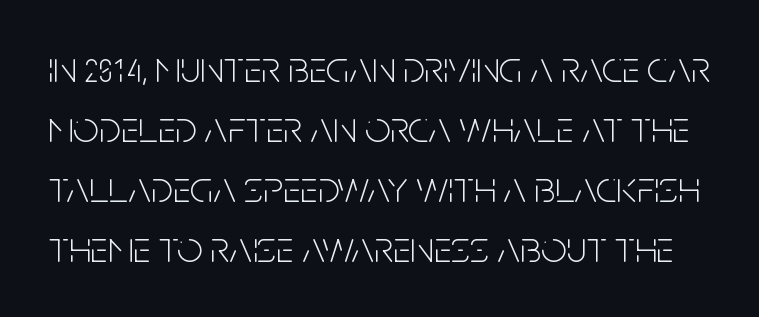
You can tell from the bare stems that sans-serif type was used. Glyph-to-glyph distance matches everyday printed text. Do the characters align in a grid? No, the font is proportional. Vertical strokes here are truly vertical. Is there much room between lines? A standard amount, neither cramped nor airy. The weight would be labelled regular, book, light, or lighter still.
